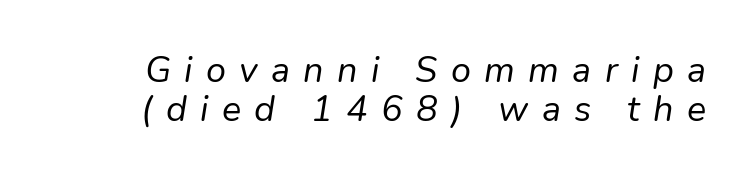
{"italic": "yes", "lean": "right", "slant_degrees": 9, "bold": "no", "weight": "regular", "width": "normal", "stroke_contrast": "low", "x_height": "medium", "monospaced": "no", "underline": "no", "line_spacing": "tight", "line_spacing_ratio": 1.08, "letter_spacing": "wide", "letter_spacing_em": 0.37, "glyph_px": 36}
